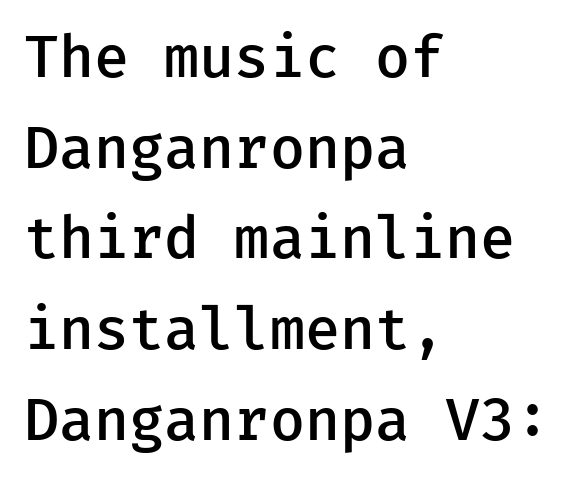
{"serif": "no", "italic": "no", "bold": "semi", "weight": "semibold", "width": "normal", "stroke_contrast": "low", "x_height": "medium", "monospaced": "yes", "underline": "no", "align": "left", "line_spacing": "normal", "line_spacing_ratio": 1.59, "letter_spacing": "normal", "letter_spacing_em": 0.0, "glyph_px": 57}
